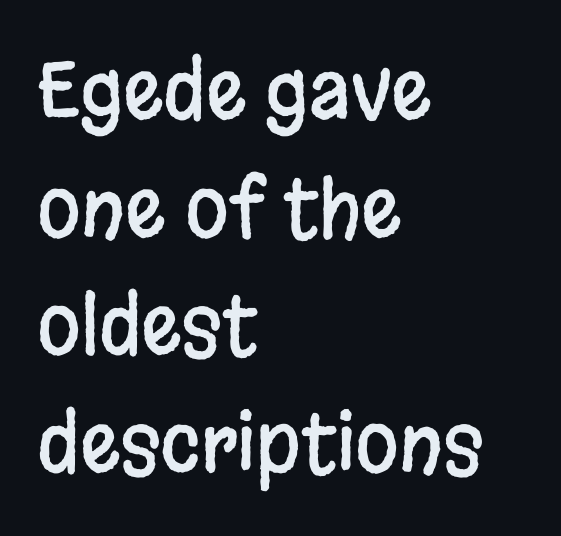
Q: Is the text italic (slanted)? A: No, it is upright.
Q: Is the typeface a serif or a sans-serif typeface? A: Sans-serif.
Q: Is the text underlined? A: No.
Q: How is the paragraph aligned? A: Left-aligned.
Q: Is the spacing between letters normal or unusually wide? A: Normal.
Q: Is the spacing between lines tight, normal or loose? A: Normal.
Q: Width (condensed, normal, or wide)? A: Condensed.
Q: Stroke contrast? A: Low.
Q: x-height? A: Large.
Q: Monospaced? A: No.
